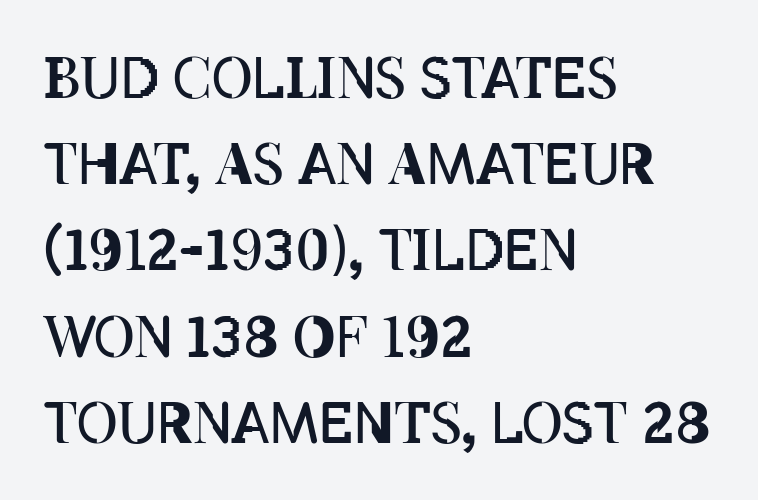
{"italic": "no", "bold": "no", "weight": "regular", "width": "condensed", "stroke_contrast": "low", "x_height": "large", "monospaced": "no", "underline": "no", "align": "left", "line_spacing": "normal", "line_spacing_ratio": 1.54, "letter_spacing": "normal", "letter_spacing_em": 0.0, "glyph_px": 56}
